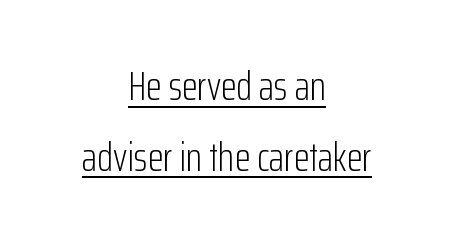
{"serif": "no", "italic": "no", "bold": "no", "weight": "light", "width": "condensed", "stroke_contrast": "low", "x_height": "medium", "monospaced": "no", "underline": "yes", "align": "center", "line_spacing_ratio": 1.72, "letter_spacing": "normal", "letter_spacing_em": 0.0, "glyph_px": 41}
